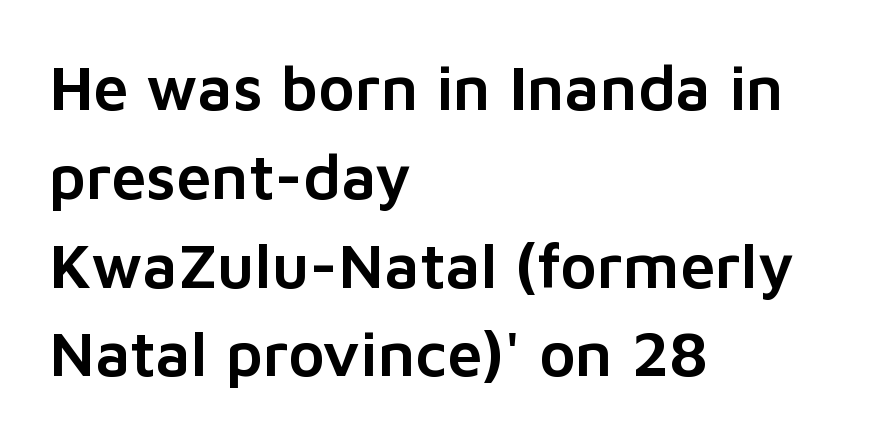
Q: Is the text italic (slanted)? A: No, it is upright.
Q: Is the typeface a serif or a sans-serif typeface? A: Sans-serif.
Q: Is the text underlined? A: No.
Q: How is the paragraph aligned? A: Left-aligned.
Q: Is the spacing between letters normal or unusually wide? A: Normal.
Q: Is the spacing between lines tight, normal or loose? A: Normal.
Q: Width (condensed, normal, or wide)? A: Normal.
Q: Stroke contrast? A: Low.
Q: x-height? A: Medium.
Q: Monospaced? A: No.
